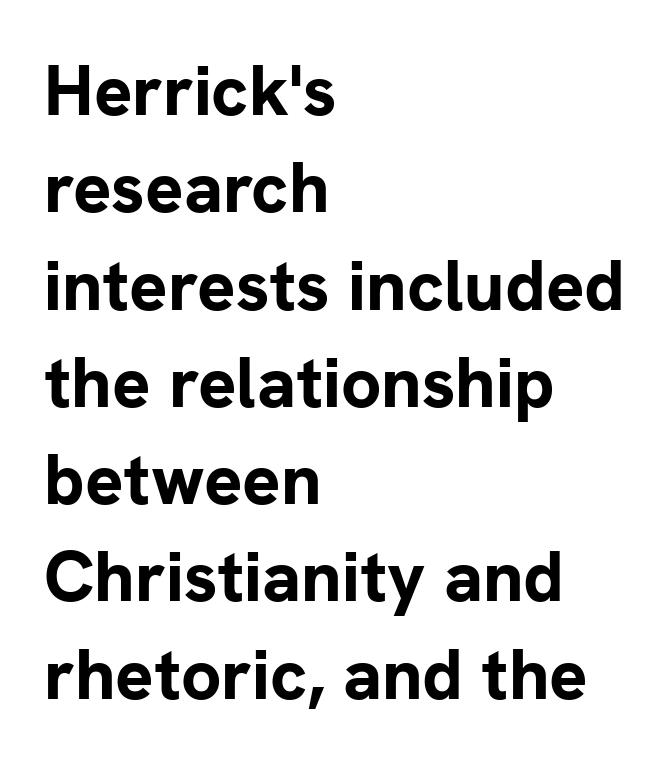
The image shows 71 px bold sans-serif type, upright; set left-aligned, normal line spacing (1.37x), normal letter spacing, not underlined; low stroke contrast and a medium x-height.
